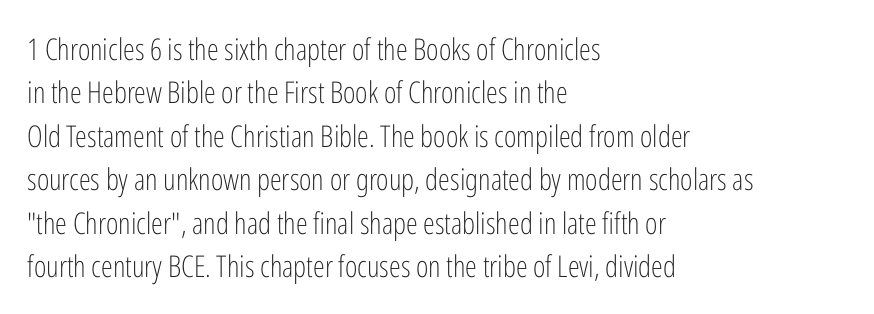
Q: Is the text bold? A: No.
Q: Is the text italic (slanted)? A: No, it is upright.
Q: Is the typeface a serif or a sans-serif typeface? A: Sans-serif.
Q: Is the text underlined? A: No.
Q: How is the paragraph aligned? A: Left-aligned.
Q: Is the spacing between letters normal or unusually wide? A: Normal.
Q: Is the spacing between lines tight, normal or loose? A: Normal.
Q: Width (condensed, normal, or wide)? A: Condensed.
Q: Stroke contrast? A: Low.
Q: x-height? A: Medium.
Q: Monospaced? A: No.
